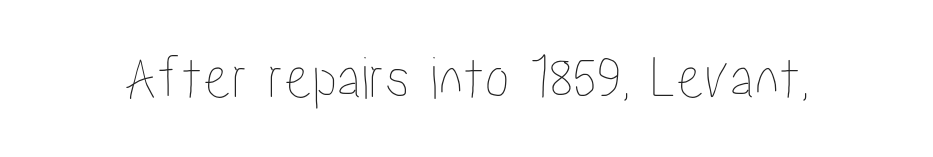
{"italic": "no", "width": "condensed", "stroke_contrast": "low", "x_height": "medium", "monospaced": "no", "underline": "no", "letter_spacing": "normal", "letter_spacing_em": 0.0, "glyph_px": 62}
